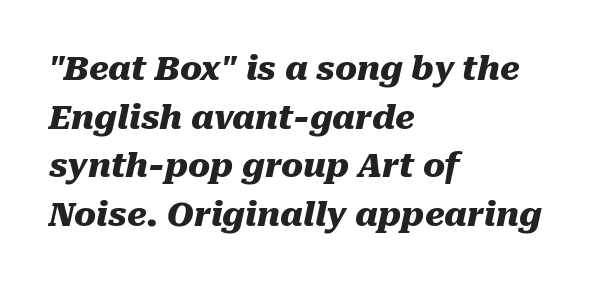
The image shows 33 px heavy type, italic (leaning right); set left-aligned, normal line spacing (1.47x), normal letter spacing, not underlined; medium stroke contrast and a medium x-height.
